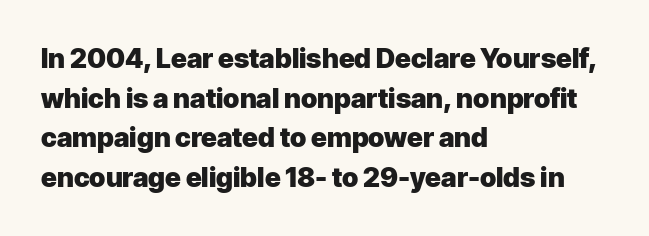
The image shows 27 px bold type, upright; set left-aligned, normal line spacing (1.47x), normal letter spacing, not underlined.
